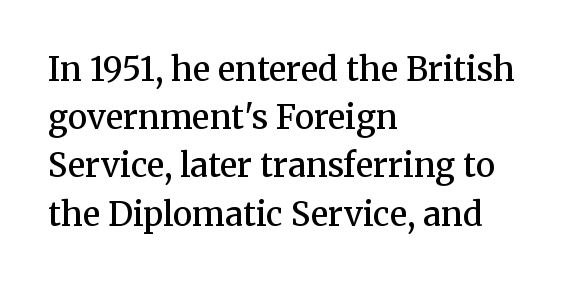
Q: Is the text bold? A: Semi-bold.
Q: Is the text italic (slanted)? A: No, it is upright.
Q: Is the typeface a serif or a sans-serif typeface? A: Serif.
Q: Is the text underlined? A: No.
Q: How is the paragraph aligned? A: Left-aligned.
Q: Is the spacing between letters normal or unusually wide? A: Normal.
Q: Is the spacing between lines tight, normal or loose? A: Normal.
Q: Width (condensed, normal, or wide)? A: Normal.
Q: Stroke contrast? A: Medium.
Q: x-height? A: Medium.
Q: Monospaced? A: No.
